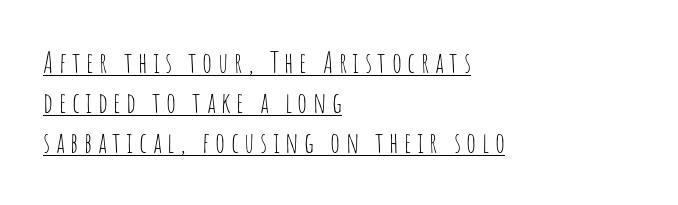
Vertically, the passage feels balanced, rows spaced as you'd expect. The font is comparable to plain body text, perhaps lighter. Check where the strokes stop: nothing finishes them off — pure sans. These lines were composed using upright roman letters. This rendering uses left alignment, leaving the right contour irregular.
